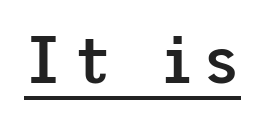
{"serif": "no", "italic": "no", "bold": "semi", "weight": "semibold", "width": "normal", "stroke_contrast": "low", "x_height": "medium", "underline": "yes", "glyph_px": 67}
